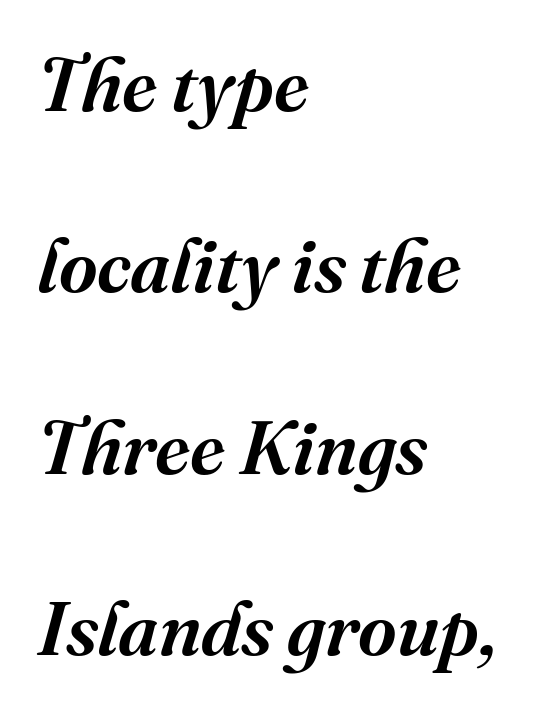
Q: Is the text italic (slanted)? A: Yes, it leans right by about 16 degrees.
Q: Is the typeface a serif or a sans-serif typeface? A: Serif.
Q: Is the text underlined? A: No.
Q: How is the paragraph aligned? A: Left-aligned.
Q: Is the spacing between letters normal or unusually wide? A: Normal.
Q: Is the spacing between lines tight, normal or loose? A: Loose.
Q: Width (condensed, normal, or wide)? A: Normal.
Q: Stroke contrast? A: Medium.
Q: x-height? A: Medium.
Q: Monospaced? A: No.
